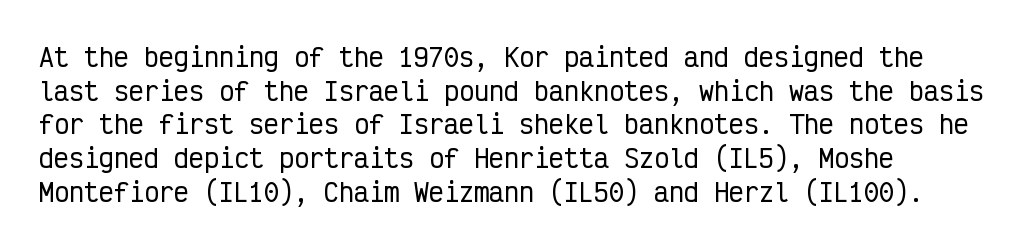
This block has exactly the height ordinary leading produces. The tracking reads as untouched default to a designer's eye. This rendering features lettering with no underline. Ordinary non-slanted type is in use.
